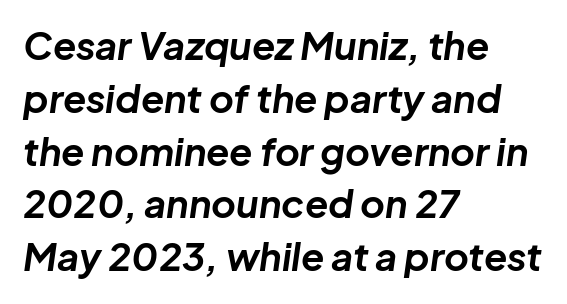
{"italic": "yes", "lean": "right", "slant_degrees": 8, "bold": "yes", "weight": "bold", "width": "normal", "stroke_contrast": "low", "x_height": "medium", "monospaced": "no", "underline": "no", "align": "left", "line_spacing": "normal", "line_spacing_ratio": 1.39, "letter_spacing": "normal", "letter_spacing_em": 0.0, "glyph_px": 38}
